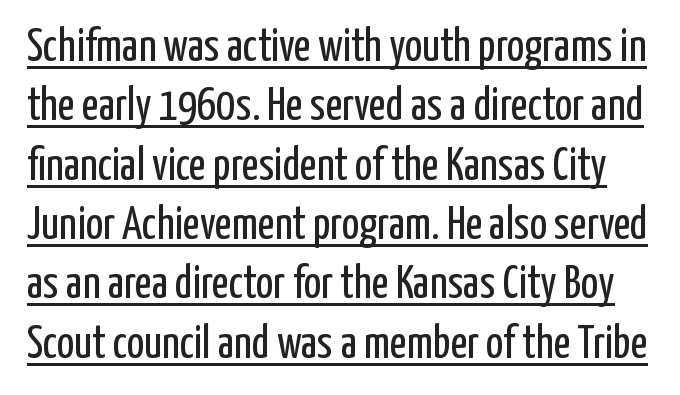
{"serif": "no", "italic": "no", "bold": "no", "weight": "regular", "width": "condensed", "stroke_contrast": "low", "x_height": "medium", "monospaced": "no", "underline": "yes", "line_spacing": "normal", "line_spacing_ratio": 1.29, "letter_spacing": "normal", "letter_spacing_em": 0.0, "glyph_px": 46}
